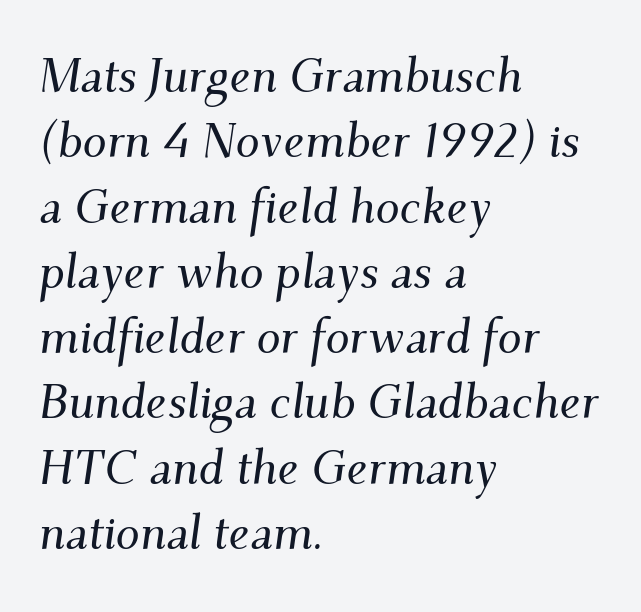
The image shows 48 px serif type, italic (leaning right); set left-aligned, normal line spacing (1.36x), normal letter spacing, not underlined; medium stroke contrast and a small x-height.
